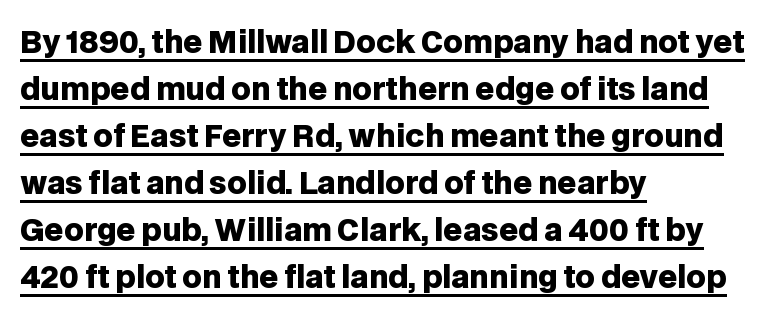
Q: Is the text bold? A: Yes.
Q: Is the text italic (slanted)? A: No, it is upright.
Q: Is the typeface a serif or a sans-serif typeface? A: Sans-serif.
Q: Is the text underlined? A: Yes.
Q: How is the paragraph aligned? A: Left-aligned.
Q: Is the spacing between letters normal or unusually wide? A: Normal.
Q: Is the spacing between lines tight, normal or loose? A: Normal.
Q: Width (condensed, normal, or wide)? A: Normal.
Q: Stroke contrast? A: Low.
Q: x-height? A: Large.
Q: Monospaced? A: No.
